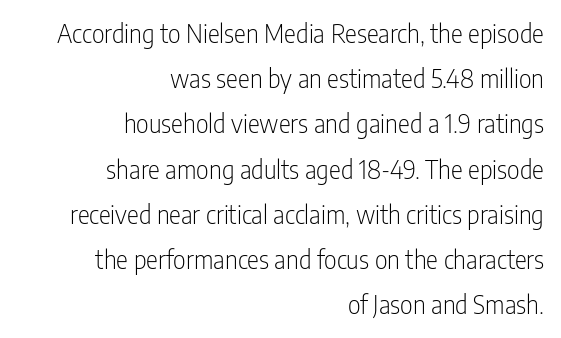
The image shows 25 px text type, upright; set right-aligned, line spacing 1.81x, normal letter spacing, not underlined.
